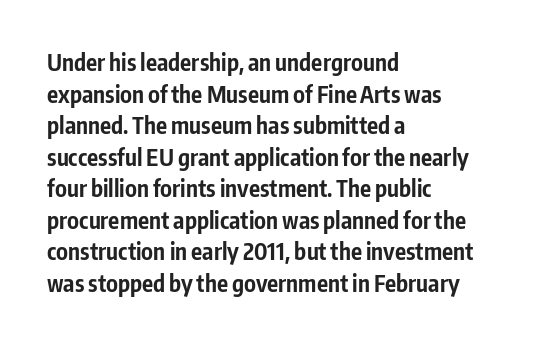
The image shows 23 px bold type, upright; set left-aligned, normal line spacing (1.37x), normal letter spacing, not underlined.
